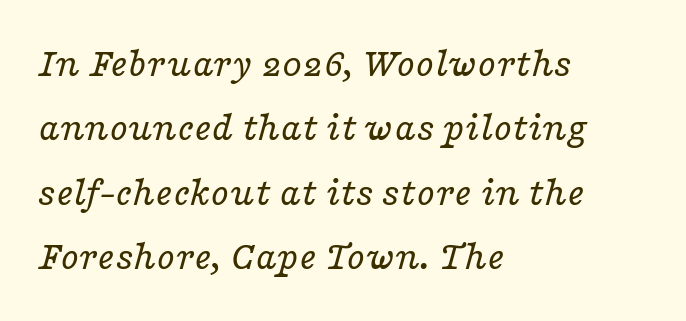
The image shows 42 px regular-weight, wide serif type, italic (leaning right); set left-aligned, normal line spacing (1.53x), normal letter spacing, not underlined; low stroke contrast and a medium x-height.
